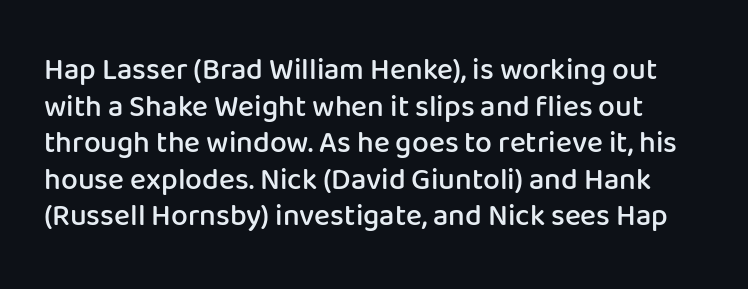
The image shows 30 px semibold sans-serif type, upright; set line spacing 1.22x, normal letter spacing, not underlined; low stroke contrast and a medium x-height.
